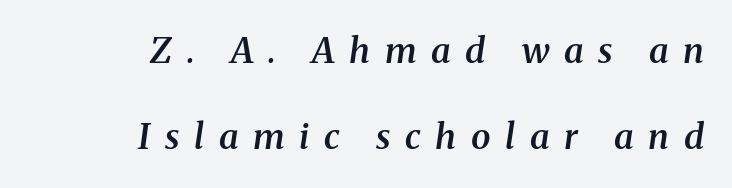
The foot of each line stays bare and open. The sample has been set in demibold, a notch under bold. Serif or sans? Serif — the stroke terminals have little feet. Honestly, the letter spacing is so wide it's the main thing you notice.
